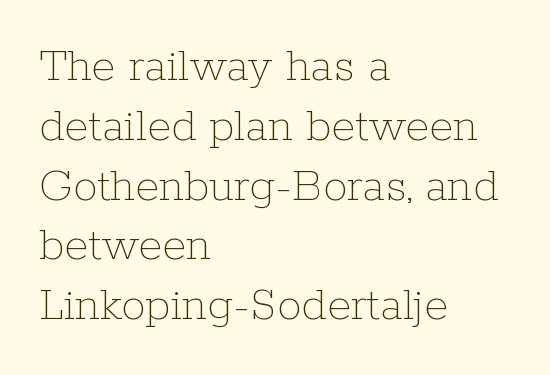
Q: Is the text bold? A: No.
Q: Is the text italic (slanted)? A: No, it is upright.
Q: Is the text underlined? A: No.
Q: How is the paragraph aligned? A: Left-aligned.
Q: Is the spacing between letters normal or unusually wide? A: Normal.
Q: Width (condensed, normal, or wide)? A: Normal.
Q: Stroke contrast? A: Low.
Q: x-height? A: Medium.
Q: Monospaced? A: No.
